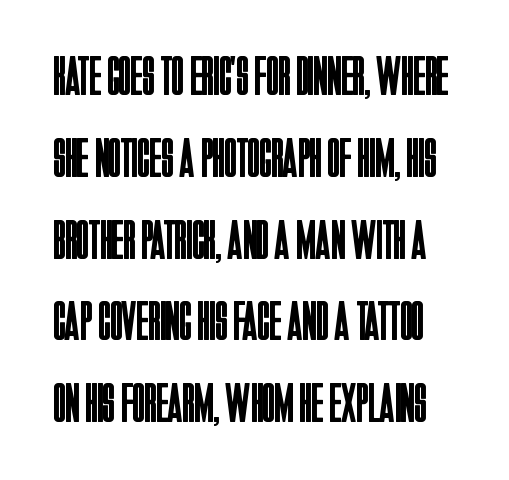
{"serif": "no", "italic": "no", "bold": "no", "weight": "regular", "width": "condensed", "stroke_contrast": "low", "x_height": "large", "monospaced": "no", "underline": "no", "line_spacing": "normal", "line_spacing_ratio": 1.46, "letter_spacing": "normal", "letter_spacing_em": 0.0, "glyph_px": 56}
